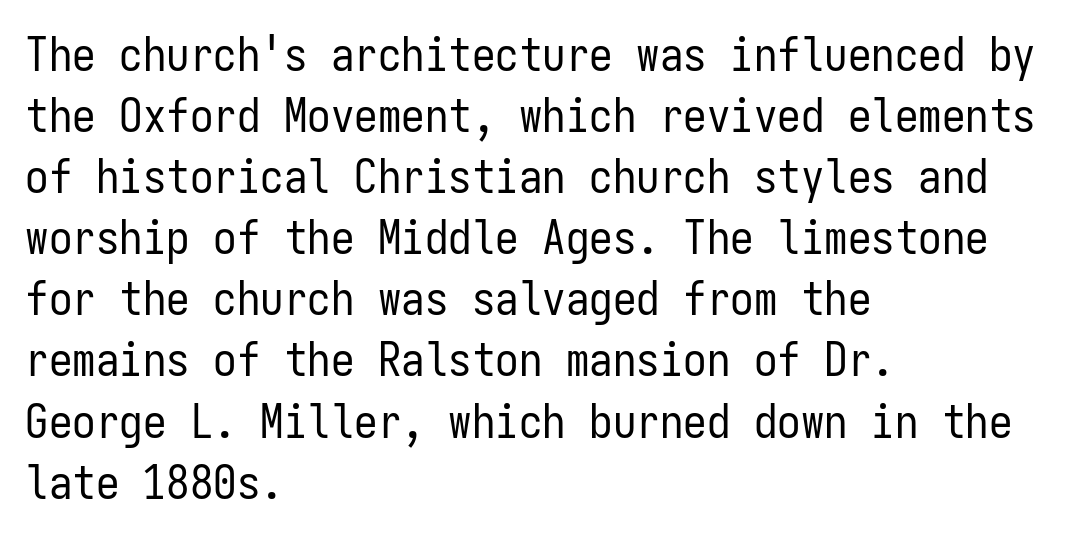
Q: Is the text bold? A: No.
Q: Is the text italic (slanted)? A: No, it is upright.
Q: Is the typeface a serif or a sans-serif typeface? A: Sans-serif.
Q: Is the text underlined? A: No.
Q: How is the paragraph aligned? A: Left-aligned.
Q: Is the spacing between letters normal or unusually wide? A: Normal.
Q: Is the spacing between lines tight, normal or loose? A: Normal.
Q: Width (condensed, normal, or wide)? A: Condensed.
Q: Stroke contrast? A: Low.
Q: x-height? A: Medium.
Q: Monospaced? A: Yes.
